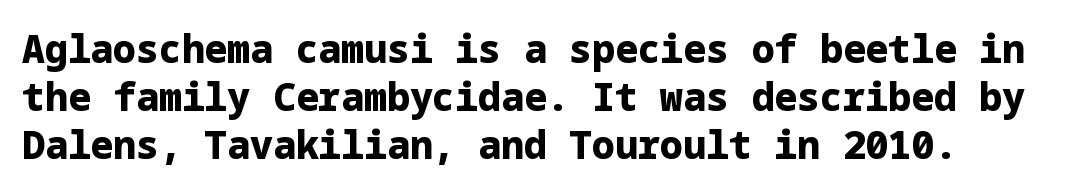
Plain, unruled lines of type. Nope, no serifs anywhere on these letters. As a designer I'd log this as weight 700, bold. Vertical spacing — default. Does extra space separate the letters? No, they use regular spacing.
